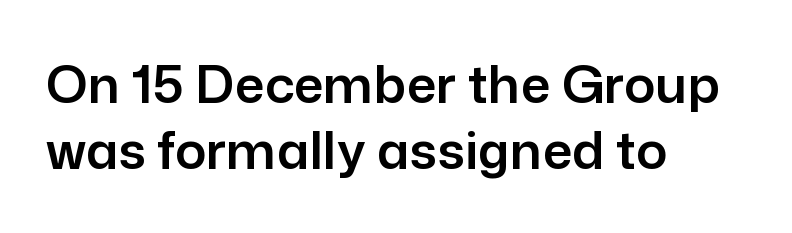
A typesetter would call this proportional, since set widths differ per character. Interline gaps are of average width in this sample. The characters display no serif detailing; their extremities are plain. The face used here is rendered with its standard letterfit.
